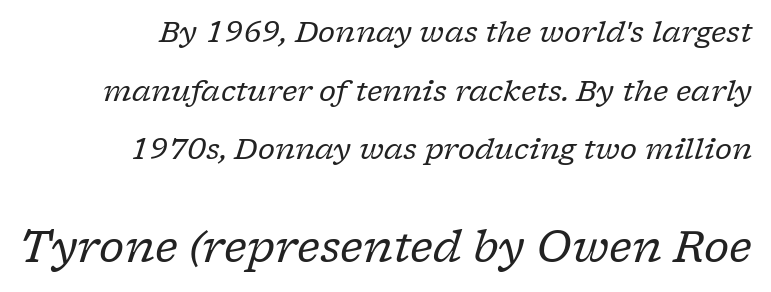
Q: Is the text bold? A: No.
Q: Is the text italic (slanted)? A: Yes, it leans right by about 17 degrees.
Q: Is the typeface a serif or a sans-serif typeface? A: Serif.
Q: Is the text underlined? A: No.
Q: How is the paragraph aligned? A: Right-aligned.
Q: Is the spacing between letters normal or unusually wide? A: Normal.
Q: Is the spacing between lines tight, normal or loose? A: Loose.
Q: Which block of text is set in a larger size, the first (top) or the second (bottom)? A: The second (bottom) one.
Q: Width (condensed, normal, or wide)? A: Normal.
Q: Stroke contrast? A: Low.
Q: x-height? A: Medium.
Q: Monospaced? A: No.
